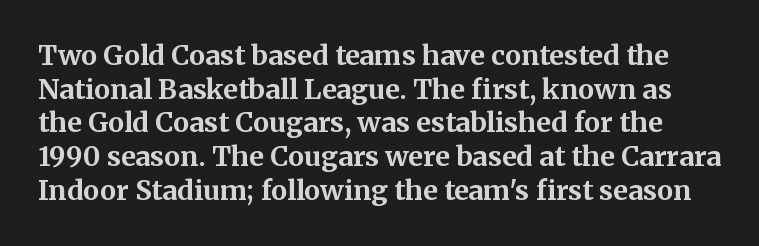
Summary of vertical rhythm: regular, with standard interline spacing. The space beneath each line is pristine and unruled. Emphasis by weight is at full strength: bold. The letters stand straight up with perfectly vertical stems. The line texture is even and compact thanks to regular tracking.
